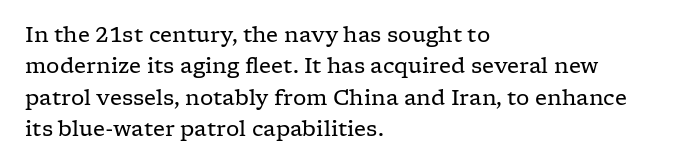
Ordinary non-slanted type is in use. Honestly, the row spacing looks completely unremarkable. These lines keep a tight, regular rhythm from letter to letter. These lines stack with their left ends in a neat column.
